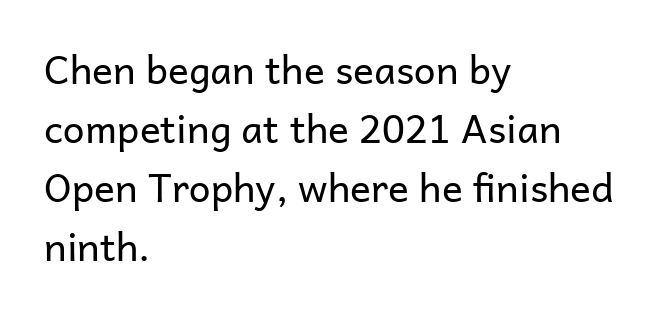
{"serif": "no", "italic": "no", "bold": "no", "weight": "regular", "width": "normal", "stroke_contrast": "low", "x_height": "medium", "monospaced": "no", "underline": "no", "align": "left", "line_spacing": "normal", "line_spacing_ratio": 1.51, "letter_spacing": "normal", "letter_spacing_em": 0.0, "glyph_px": 39}
